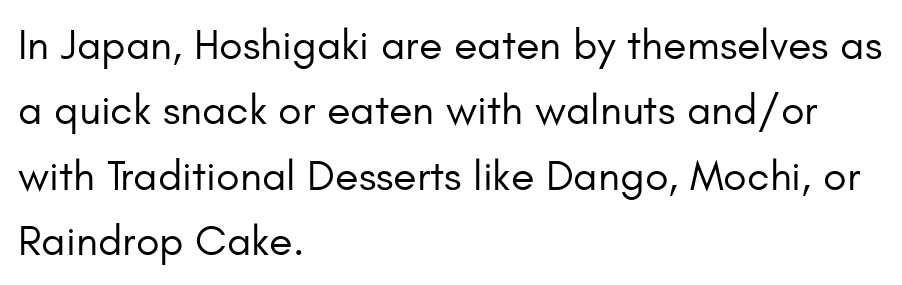
Q: Is the text bold? A: No.
Q: Is the text italic (slanted)? A: No, it is upright.
Q: Is the typeface a serif or a sans-serif typeface? A: Sans-serif.
Q: Is the text underlined? A: No.
Q: How is the paragraph aligned? A: Left-aligned.
Q: Is the spacing between letters normal or unusually wide? A: Normal.
Q: Is the spacing between lines tight, normal or loose? A: Normal.
Q: Width (condensed, normal, or wide)? A: Normal.
Q: Stroke contrast? A: Low.
Q: x-height? A: Small.
Q: Monospaced? A: No.
